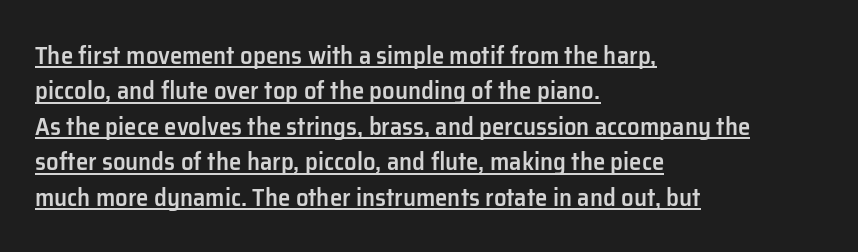
Whoever set this chose a conventional vertical rhythm. The typography opts for an upright posture over an oblique one. Quick note: underline on. This rendering uses left alignment, leaving the right contour irregular.
